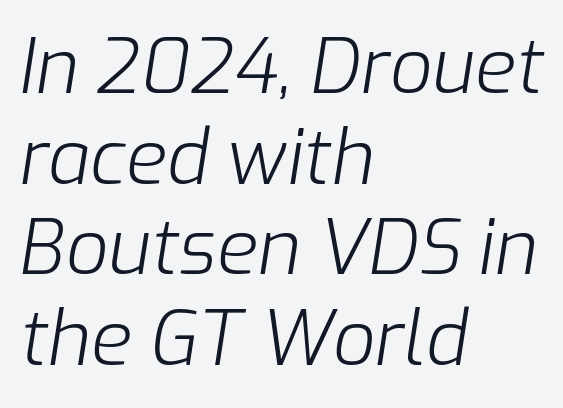
Beneath every word, the page is bare. You could not count columns in this text — the font is proportionally spaced. The font's italic variant was chosen for this text. No heavy texture on the line: the type isn't bold.
